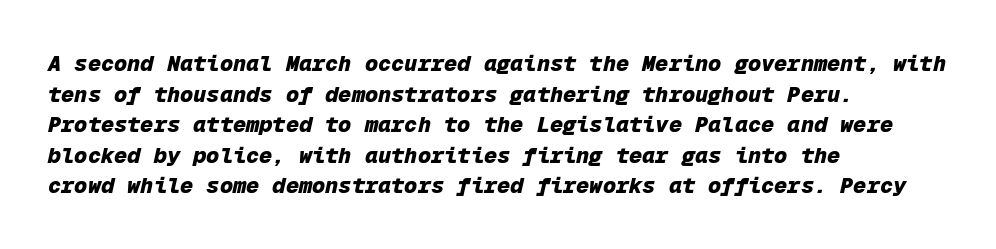
Baseline-to-baseline distance is the conventional proportion of letter height. The rag falls on the right side of this text block. Compared with typical body copy, the letter spacing here is the same. Bare-footed words on every line. Every character sits at an angle, as italics do.
